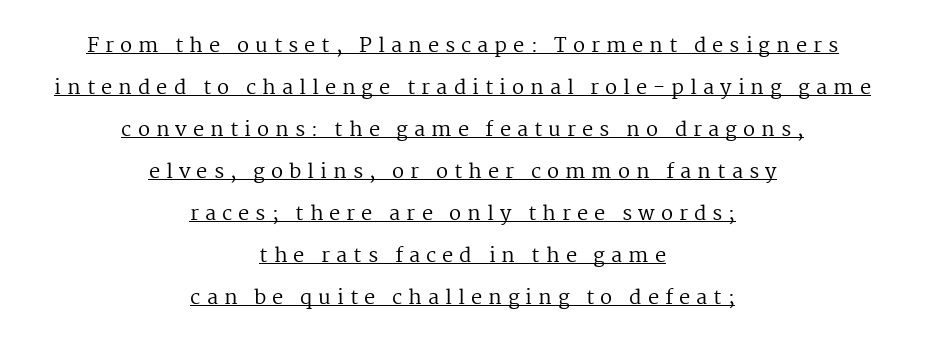
Q: Is the text bold? A: No.
Q: Is the text italic (slanted)? A: No, it is upright.
Q: Is the text underlined? A: Yes.
Q: How is the paragraph aligned? A: Centered.
Q: Is the spacing between letters normal or unusually wide? A: Unusually wide.
Q: Is the spacing between lines tight, normal or loose? A: Loose.
